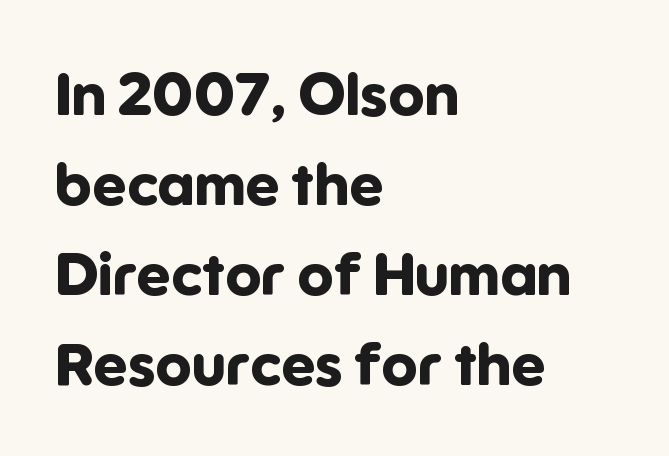
The baseline area is clear. Does the weight exceed regular? Yes, all the way to bold. No extra tracking has been applied to these lines. Is this a fixed-width face? No — the glyphs have proportional, varying widths.
